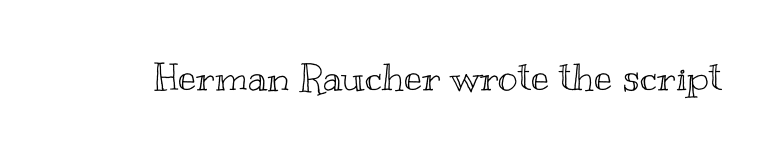
{"italic": "no", "width": "wide", "x_height": "small", "monospaced": "no", "underline": "no", "letter_spacing": "normal", "letter_spacing_em": 0.0, "glyph_px": 38}
